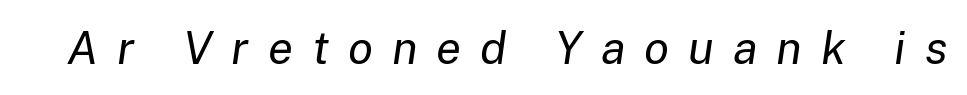
Q: Is the text bold? A: No.
Q: Is the text italic (slanted)? A: Yes, it leans right by about 8 degrees.
Q: Is the text underlined? A: No.
Q: Is the spacing between letters normal or unusually wide? A: Unusually wide.
Q: Width (condensed, normal, or wide)? A: Normal.
Q: Stroke contrast? A: Low.
Q: x-height? A: Medium.
Q: Monospaced? A: No.
